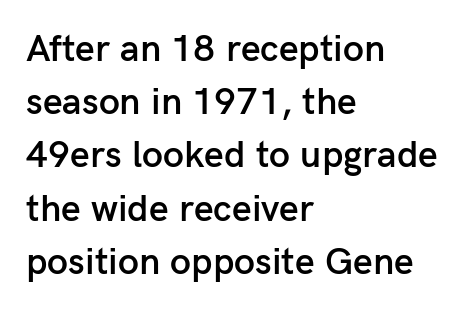
Q: Is the text bold? A: Semi-bold.
Q: Is the text italic (slanted)? A: No, it is upright.
Q: Is the typeface a serif or a sans-serif typeface? A: Sans-serif.
Q: Is the text underlined? A: No.
Q: How is the paragraph aligned? A: Left-aligned.
Q: Is the spacing between letters normal or unusually wide? A: Normal.
Q: Is the spacing between lines tight, normal or loose? A: Normal.
Q: Width (condensed, normal, or wide)? A: Normal.
Q: Stroke contrast? A: Low.
Q: x-height? A: Medium.
Q: Monospaced? A: No.
